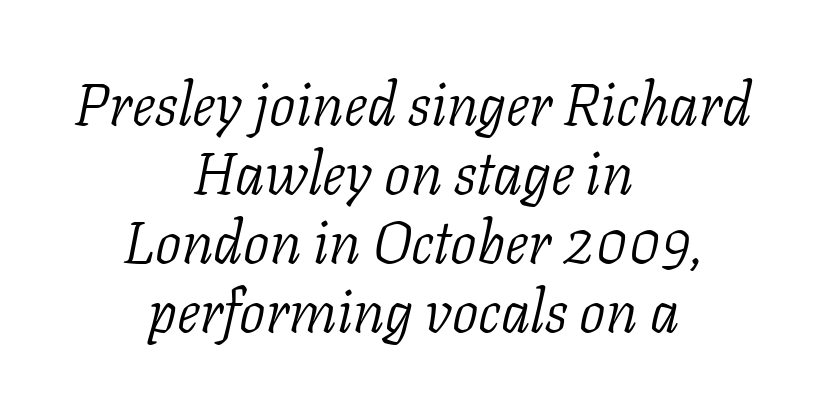
One-word summary of the alignment: center. Unbolded letterforms with no extra heft. Typographically, this falls in the serif category. The face used here has a pronounced slope to its letters. Between one letter and the next there's only the usual sliver of space. The letters advance in unequal steps, a hallmark of proportional type.
